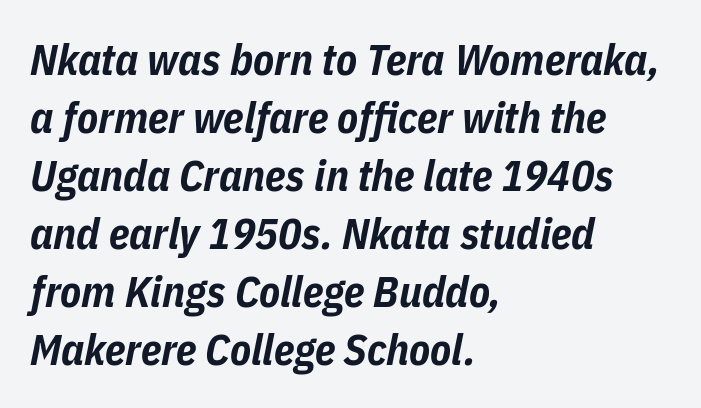
{"italic": "yes", "lean": "right", "slant_degrees": 11, "bold": "yes", "weight": "bold", "width": "condensed", "stroke_contrast": "low", "x_height": "medium", "monospaced": "no", "underline": "no", "align": "left", "line_spacing": "normal", "line_spacing_ratio": 1.35, "letter_spacing": "normal", "letter_spacing_em": 0.0, "glyph_px": 43}
